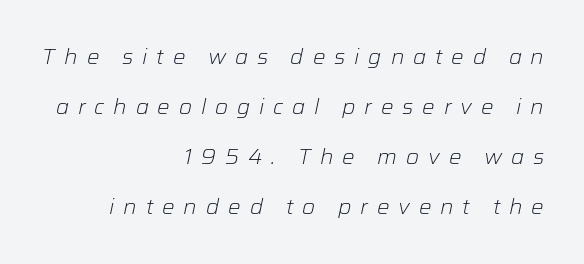
Q: Is the text bold? A: No.
Q: Is the text italic (slanted)? A: Yes, it leans right by about 12 degrees.
Q: Is the text underlined? A: No.
Q: How is the paragraph aligned? A: Right-aligned.
Q: Is the spacing between letters normal or unusually wide? A: Unusually wide.
Q: Is the spacing between lines tight, normal or loose? A: Loose.
